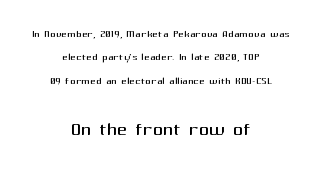
The image shows 25 px text type, upright; set centered, normal line spacing (1.67x), normal letter spacing, not underlined; the second (bottom) block is 1.79x larger.
